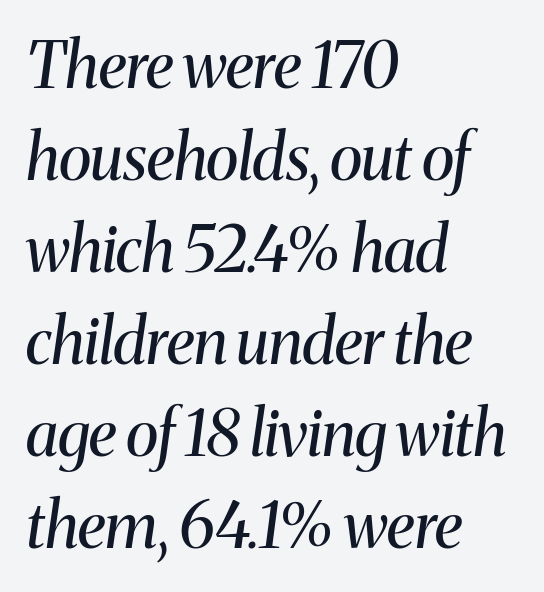
Q: Is the text bold? A: No.
Q: Is the text italic (slanted)? A: Yes, it leans right by about 8 degrees.
Q: Is the typeface a serif or a sans-serif typeface? A: Serif.
Q: Is the text underlined? A: No.
Q: How is the paragraph aligned? A: Left-aligned.
Q: Is the spacing between letters normal or unusually wide? A: Normal.
Q: Is the spacing between lines tight, normal or loose? A: Normal.
Q: Width (condensed, normal, or wide)? A: Normal.
Q: Stroke contrast? A: Medium.
Q: x-height? A: Medium.
Q: Monospaced? A: No.
